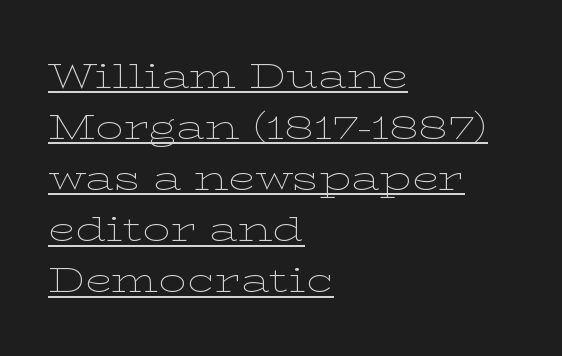
You could not count columns in this text — the font is proportionally spaced. Characters follow at the spacing the type designer built in. All the whitespace from short lines collects on the right. Typographically, this falls in the serif category. Heft: none added — not bold. This block has exactly the height ordinary leading produces.
